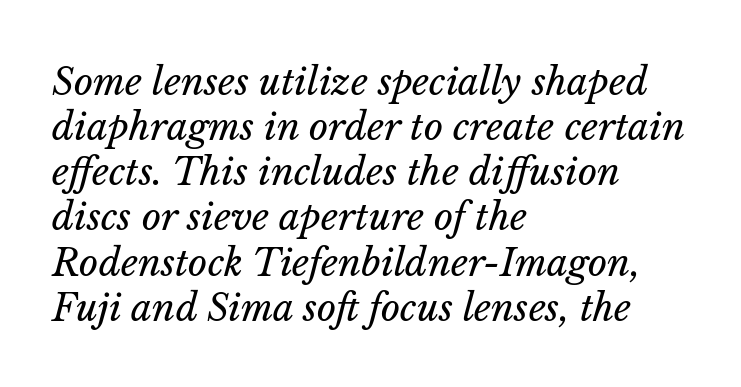
Q: Is the text bold? A: No.
Q: Is the text italic (slanted)? A: Yes, it leans right by about 14 degrees.
Q: Is the text underlined? A: No.
Q: How is the paragraph aligned? A: Left-aligned.
Q: Is the spacing between letters normal or unusually wide? A: Normal.
Q: Width (condensed, normal, or wide)? A: Normal.
Q: Stroke contrast? A: Low.
Q: x-height? A: Medium.
Q: Monospaced? A: No.
